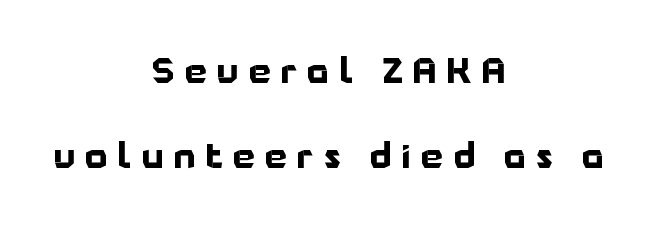
The text block is weighted toward neither margin, spreading evenly from the middle. Set as a true bold cut, around the 700 mark. The specimen omits any rule beneath the text block's lines. A typesetter would call this proportional, since set widths differ per character.
